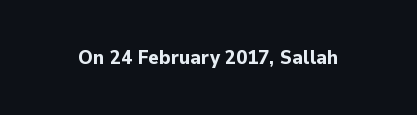
The rendering keeps characters at their native spacing. Underlining? Definitely not there. Nope, not italic — everything's standing straight. Set as a true bold cut, around the 700 mark.
